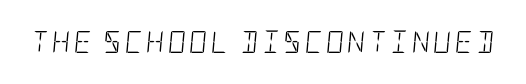
The image shows 22 px text type, italic (leaning right); set not underlined.
